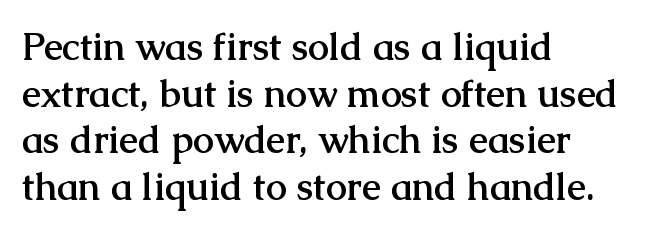
{"serif": "yes", "italic": "no", "bold": "yes", "weight": "semibold", "width": "normal", "stroke_contrast": "medium", "x_height": "medium", "monospaced": "no", "underline": "no", "align": "left", "line_spacing_ratio": 1.23, "letter_spacing": "normal", "letter_spacing_em": 0.0, "glyph_px": 38}
